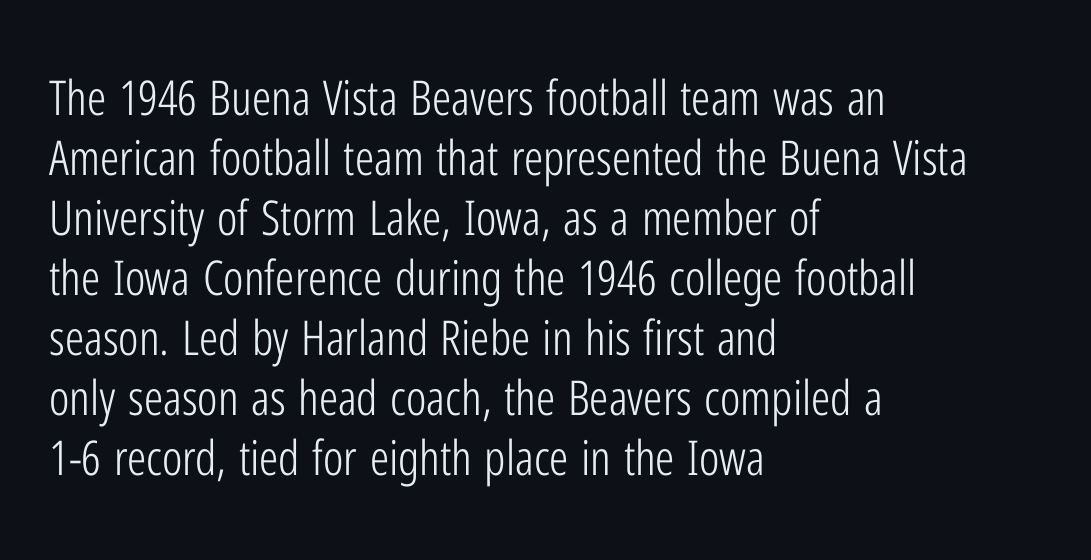
{"serif": "no", "italic": "no", "bold": "no", "weight": "light", "width": "condensed", "stroke_contrast": "low", "x_height": "medium", "monospaced": "no", "underline": "no", "align": "left", "line_spacing": "normal", "line_spacing_ratio": 1.25, "letter_spacing": "normal", "letter_spacing_em": 0.0, "glyph_px": 48}
